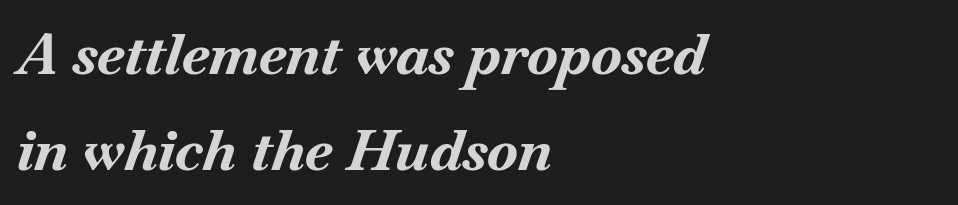
The image shows 57 px bold type, italic (leaning right); set left-aligned, normal line spacing (1.69x), normal letter spacing, not underlined; medium stroke contrast and a small x-height.
